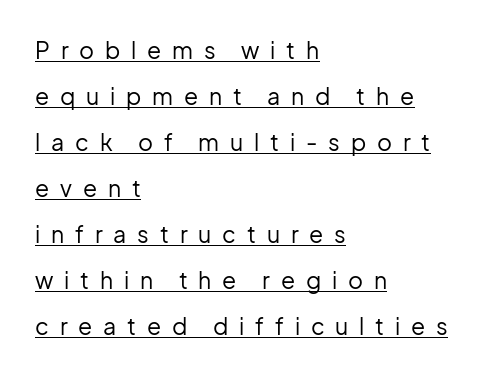
Q: Is the text bold? A: No.
Q: Is the text italic (slanted)? A: No, it is upright.
Q: Is the text underlined? A: Yes.
Q: How is the paragraph aligned? A: Left-aligned.
Q: Is the spacing between letters normal or unusually wide? A: Unusually wide.
Q: Is the spacing between lines tight, normal or loose? A: Loose.
